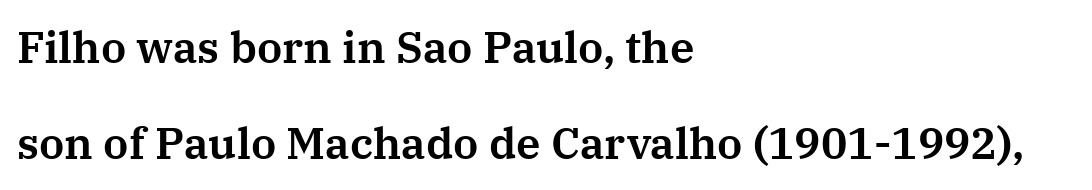
Q: Is the text italic (slanted)? A: No, it is upright.
Q: Is the typeface a serif or a sans-serif typeface? A: Serif.
Q: Is the text underlined? A: No.
Q: How is the paragraph aligned? A: Left-aligned.
Q: Is the spacing between letters normal or unusually wide? A: Normal.
Q: Is the spacing between lines tight, normal or loose? A: Loose.
Q: Width (condensed, normal, or wide)? A: Normal.
Q: Stroke contrast? A: Medium.
Q: x-height? A: Medium.
Q: Monospaced? A: No.
